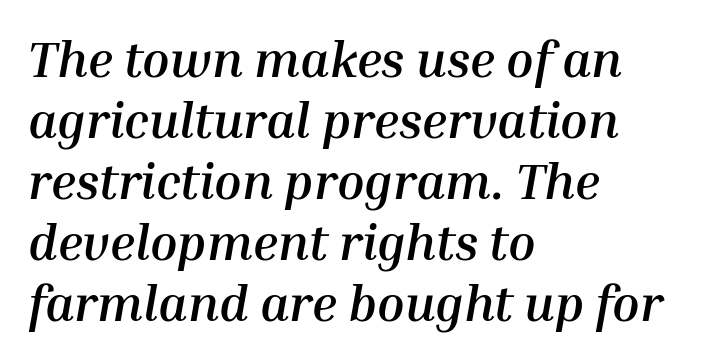
These lines were composed using italics. Heavy, bold letterforms. Decoration check: the copy has no underline. Where is the straight margin? On the left. This sample has the flowing, uneven cadence of proportional lettering.
